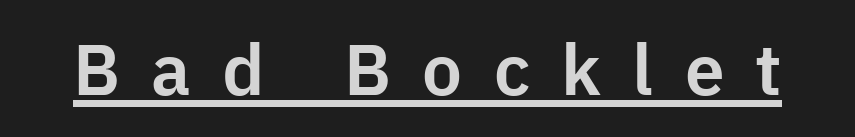
{"serif": "no", "italic": "no", "width": "normal", "stroke_contrast": "low", "x_height": "medium", "monospaced": "no", "underline": "yes", "letter_spacing": "wide", "letter_spacing_em": 0.44, "glyph_px": 71}
